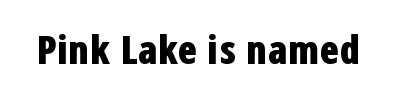
Tall strokes in this sample are plumb rather than angled. Compared with typical body copy, the letter spacing here is the same. You could not count columns in this text — the font is proportionally spaced. Thick stems and heavy bowls — unmistakably bold. Honestly, there is no underline to notice here at all.
